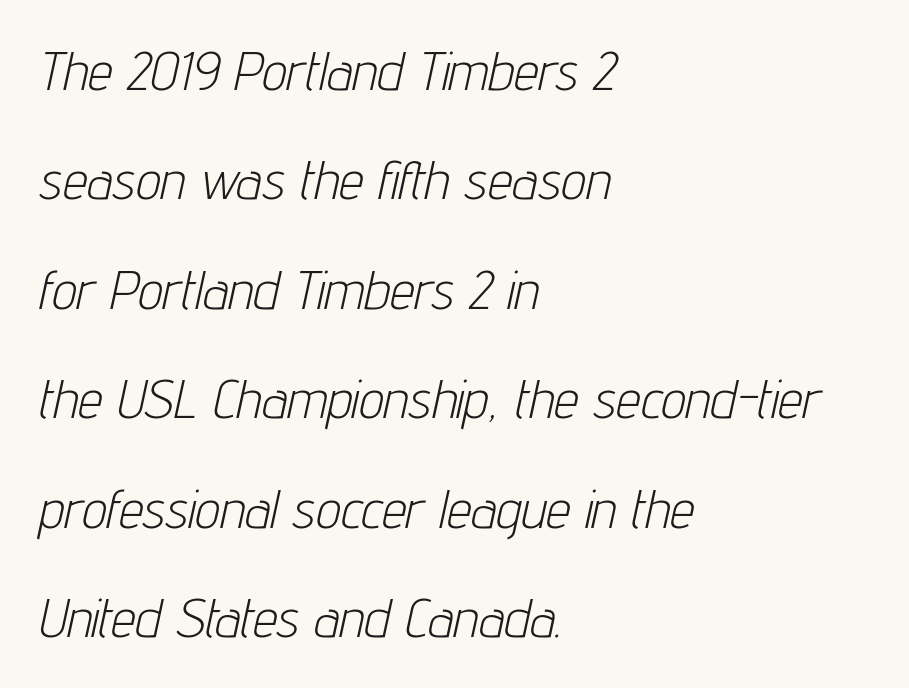
The space between consecutive lines is lavish. Heaviness? Minimal to ordinary, like unemphasized prose. This sample has the flowing, uneven cadence of proportional lettering. Horizontal alignment here is leftward, the default for most running prose.
